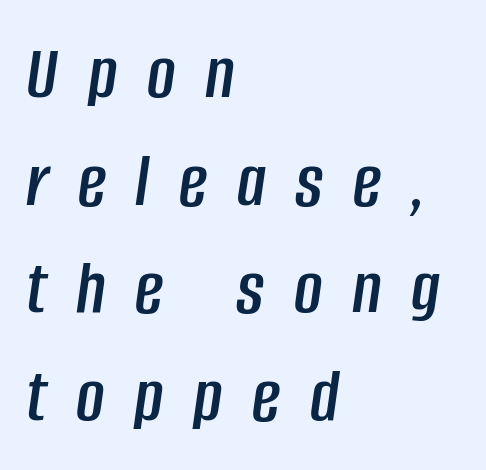
The image shows 78 px condensed type, italic (leaning right); set left-aligned, normal line spacing (1.38x), unusually wide letter spacing (+0.38 em), not underlined; low stroke contrast and a large x-height.
